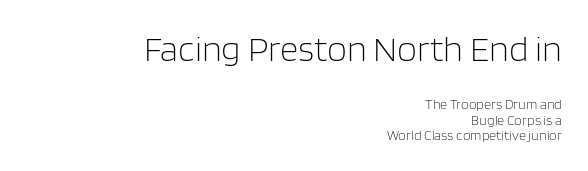
Q: Is the text bold? A: No.
Q: Is the text italic (slanted)? A: No, it is upright.
Q: Is the typeface a serif or a sans-serif typeface? A: Sans-serif.
Q: Is the text underlined? A: No.
Q: How is the paragraph aligned? A: Right-aligned.
Q: Is the spacing between letters normal or unusually wide? A: Normal.
Q: Is the spacing between lines tight, normal or loose? A: Tight.
Q: Which block of text is set in a larger size, the first (top) or the second (bottom)? A: The first (top) one.
Q: Width (condensed, normal, or wide)? A: Normal.
Q: Stroke contrast? A: Low.
Q: x-height? A: Large.
Q: Monospaced? A: No.
